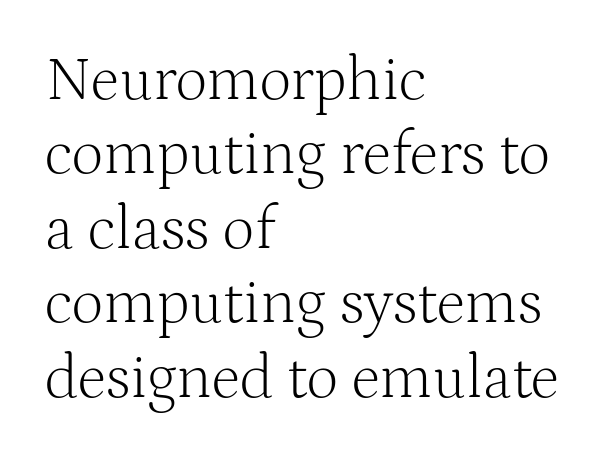
Q: Is the text bold? A: No.
Q: Is the text italic (slanted)? A: No, it is upright.
Q: Is the typeface a serif or a sans-serif typeface? A: Serif.
Q: Is the text underlined? A: No.
Q: How is the paragraph aligned? A: Left-aligned.
Q: Is the spacing between letters normal or unusually wide? A: Normal.
Q: Width (condensed, normal, or wide)? A: Normal.
Q: Stroke contrast? A: Medium.
Q: x-height? A: Medium.
Q: Monospaced? A: No.
